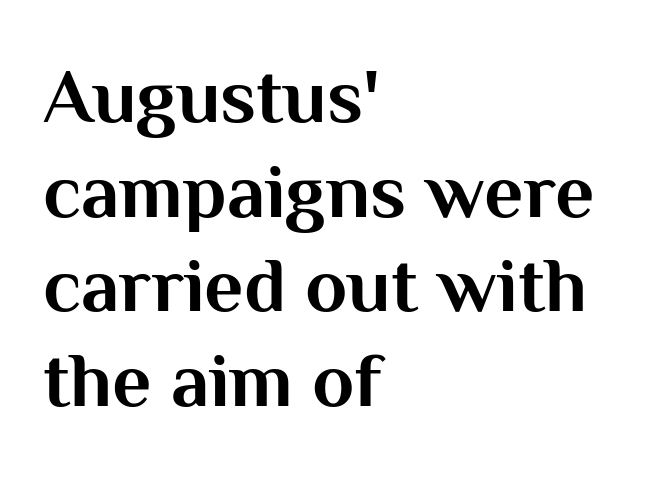
Q: Is the text bold? A: Yes.
Q: Is the text italic (slanted)? A: No, it is upright.
Q: Is the typeface a serif or a sans-serif typeface? A: Sans-serif.
Q: Is the text underlined? A: No.
Q: How is the paragraph aligned? A: Left-aligned.
Q: Is the spacing between letters normal or unusually wide? A: Normal.
Q: Width (condensed, normal, or wide)? A: Normal.
Q: Stroke contrast? A: Medium.
Q: x-height? A: Medium.
Q: Monospaced? A: No.
